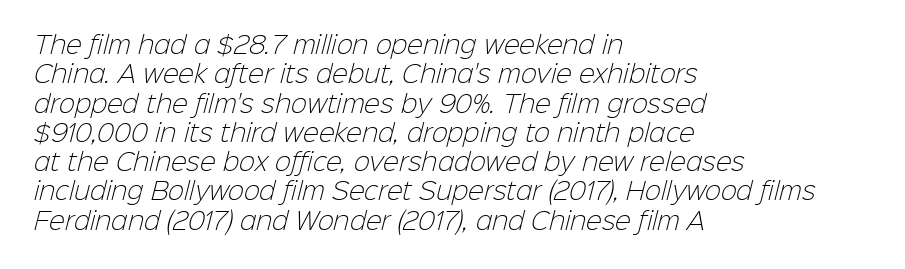
No extra tracking has been applied to these lines. The typesetting does not lean heavy: it is not bold. In CSS terms this would be text-align: left. Decoration check: the copy has no underline.
